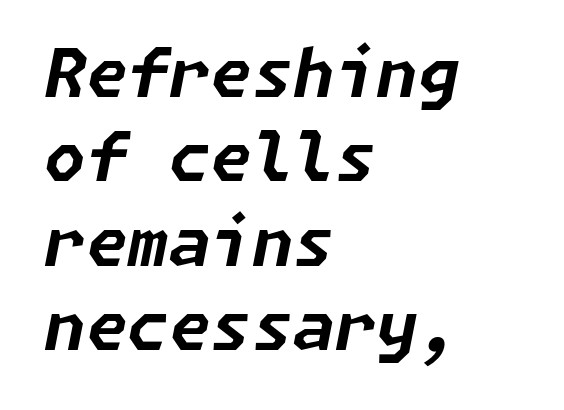
Quick note: underline off. Caption: standard tracking, unaltered. Pretty heavy lettering here — definitely bold. The text carries the slant typical of an italic or oblique font. These lines stack with their left ends in a neat column. Interline gaps are of average width in this sample.
